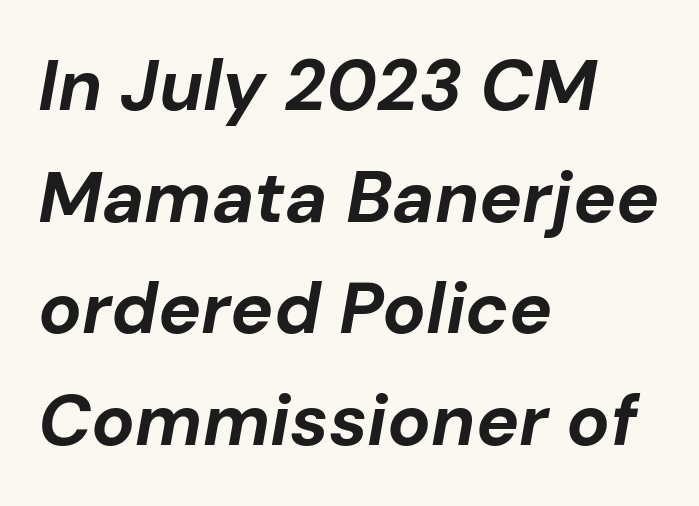
Q: Is the text bold? A: Yes.
Q: Is the text italic (slanted)? A: Yes, it leans right by about 10 degrees.
Q: Is the text underlined? A: No.
Q: How is the paragraph aligned? A: Left-aligned.
Q: Is the spacing between letters normal or unusually wide? A: Normal.
Q: Is the spacing between lines tight, normal or loose? A: Normal.
Q: Width (condensed, normal, or wide)? A: Normal.
Q: Stroke contrast? A: Low.
Q: x-height? A: Medium.
Q: Monospaced? A: No.
